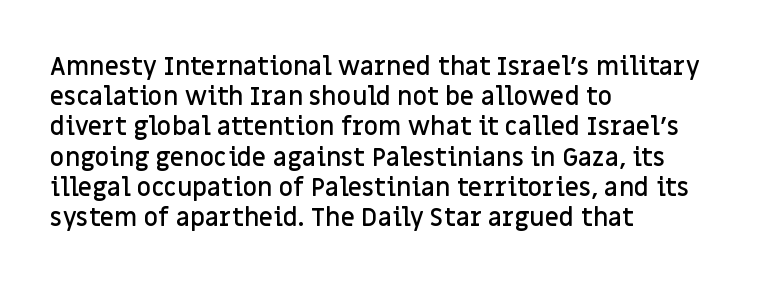
Posture: straight, roman, zero tilt. Unmarked baselines from the first word to the last. Spacing between characters is what you'd get straight out of the box. The face used here is a semibold: visibly heavier than regular, lighter than bold.
